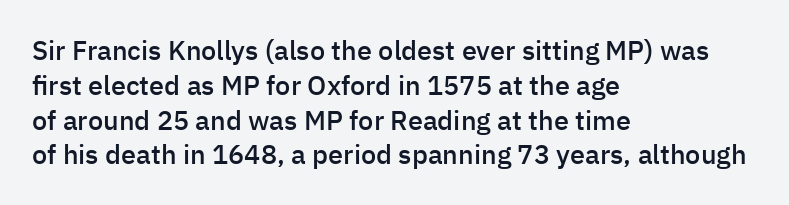
The image shows 27 px text type, upright; set left-aligned, normal line spacing (1.29x), normal letter spacing, not underlined.
